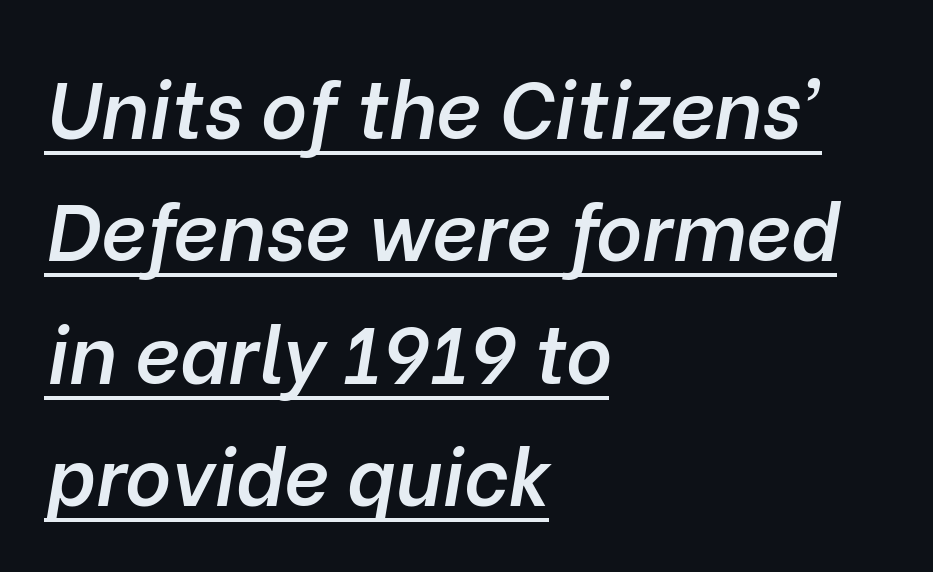
{"italic": "yes", "lean": "right", "slant_degrees": 10, "bold": "semi", "weight": "semibold", "width": "normal", "stroke_contrast": "low", "x_height": "medium", "monospaced": "no", "underline": "yes", "align": "left", "line_spacing": "normal", "line_spacing_ratio": 1.55, "letter_spacing": "normal", "letter_spacing_em": 0.0, "glyph_px": 79}
